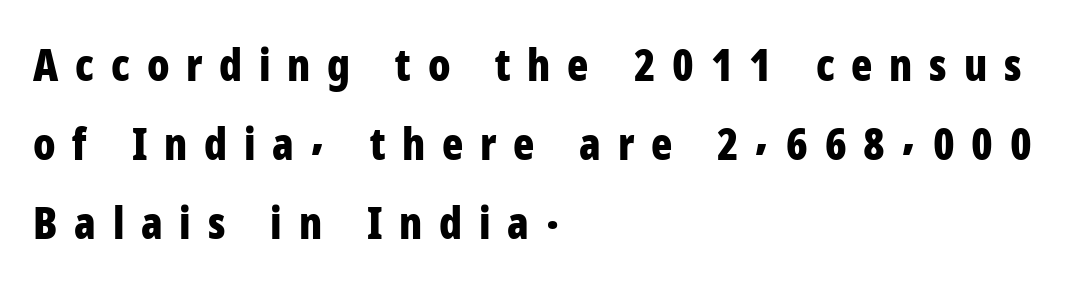
The image shows 44 px bold, condensed sans-serif type, upright; set left-aligned, line spacing 1.8x, unusually wide letter spacing (+0.38 em), not underlined; low stroke contrast and a medium x-height.
